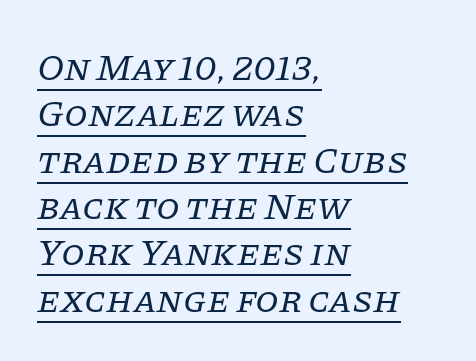
{"serif": "yes", "italic": "yes", "lean": "right", "slant_degrees": 11, "bold": "no", "weight": "regular", "width": "normal", "stroke_contrast": "low", "x_height": "large", "monospaced": "no", "underline": "yes", "align": "left", "line_spacing_ratio": 1.22, "letter_spacing": "normal", "letter_spacing_em": 0.0, "glyph_px": 38}
